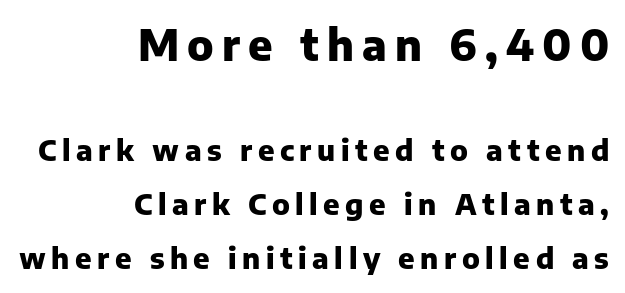
Q: Is the text bold? A: Yes.
Q: Is the text italic (slanted)? A: No, it is upright.
Q: Is the typeface a serif or a sans-serif typeface? A: Sans-serif.
Q: Is the text underlined? A: No.
Q: How is the paragraph aligned? A: Right-aligned.
Q: Which block of text is set in a larger size, the first (top) or the second (bottom)? A: The first (top) one.
Q: Width (condensed, normal, or wide)? A: Normal.
Q: Stroke contrast? A: Low.
Q: x-height? A: Medium.
Q: Monospaced? A: No.
